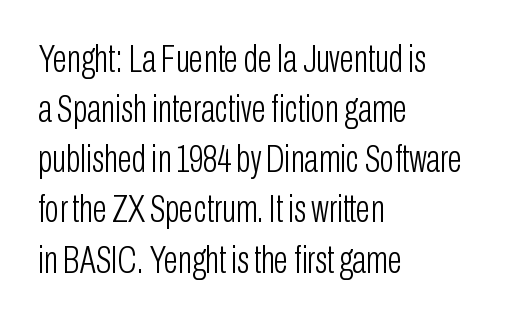
The image shows 38 px light, condensed sans-serif type, upright; set left-aligned, normal line spacing (1.32x), normal letter spacing, not underlined; low stroke contrast and a medium x-height.
